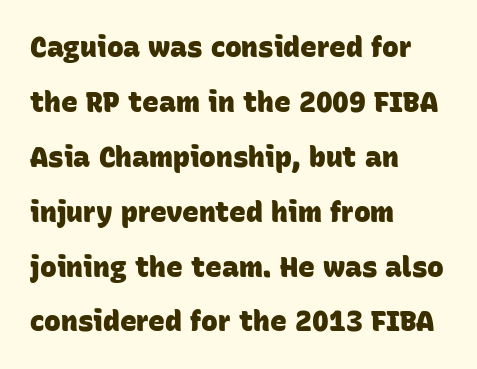
Q: Is the text bold? A: Yes.
Q: Is the typeface a serif or a sans-serif typeface? A: Sans-serif.
Q: Is the text underlined? A: No.
Q: How is the paragraph aligned? A: Left-aligned.
Q: Is the spacing between letters normal or unusually wide? A: Normal.
Q: Is the spacing between lines tight, normal or loose? A: Loose.
Q: Width (condensed, normal, or wide)? A: Normal.
Q: Stroke contrast? A: Low.
Q: x-height? A: Large.
Q: Monospaced? A: No.
